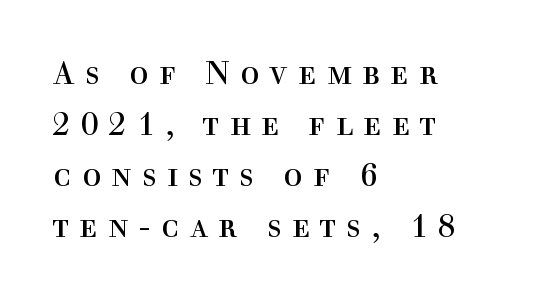
Q: Is the text bold? A: No.
Q: Is the text italic (slanted)? A: No, it is upright.
Q: Is the typeface a serif or a sans-serif typeface? A: Serif.
Q: Is the text underlined? A: No.
Q: How is the paragraph aligned? A: Left-aligned.
Q: Is the spacing between letters normal or unusually wide? A: Unusually wide.
Q: Is the spacing between lines tight, normal or loose? A: Normal.
Q: Width (condensed, normal, or wide)? A: Normal.
Q: x-height? A: Medium.
Q: Monospaced? A: No.
